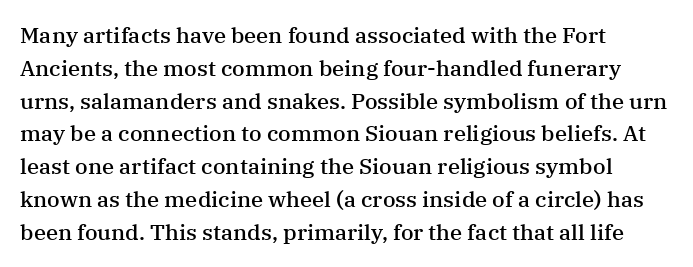
Q: Is the text bold? A: Semi-bold.
Q: Is the text italic (slanted)? A: No, it is upright.
Q: Is the text underlined? A: No.
Q: How is the paragraph aligned? A: Left-aligned.
Q: Is the spacing between letters normal or unusually wide? A: Normal.
Q: Is the spacing between lines tight, normal or loose? A: Normal.
